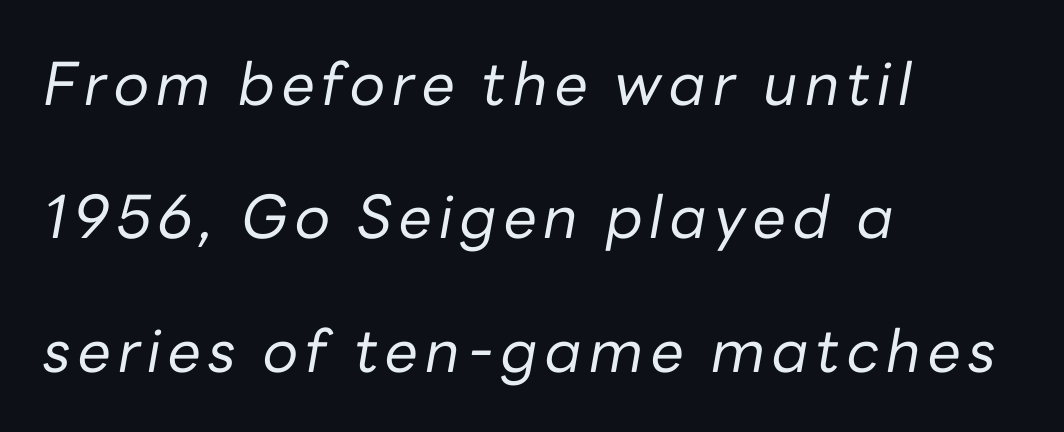
Check the space under the baseline: it is left empty. Interline gaps are noticeably wide in this sample. Does the copy run flush right? No — it runs flush left. The letterforms sit at book weight or below.
